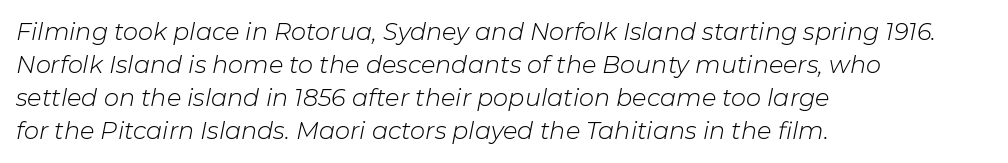
The image shows 24 px text type, italic (leaning right); set left-aligned, normal line spacing (1.38x), normal letter spacing, not underlined.
